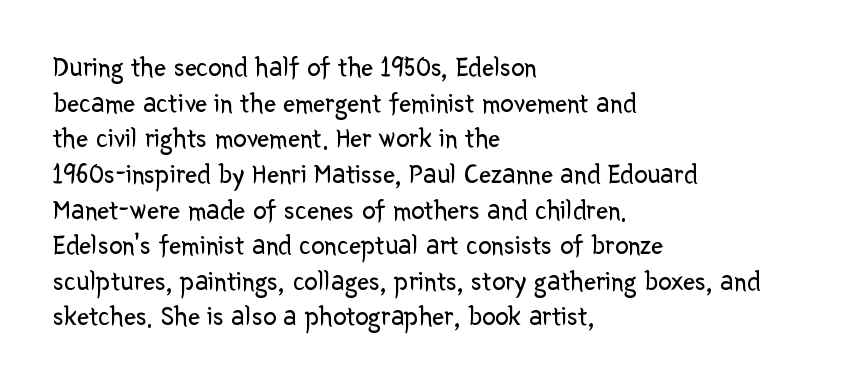
The image shows 27 px text type, upright; set left-aligned, normal line spacing (1.32x), normal letter spacing, not underlined.
